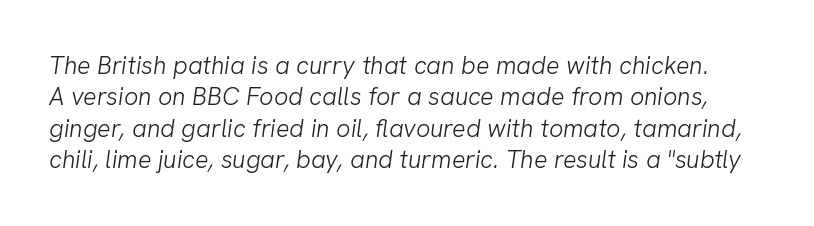
Words float on clear page, feet unadorned. Look at the tracking — it's just the regular setting, nothing added. The font sits on the lighter half of the weight spectrum, regular included. Honestly, the row spacing looks completely unremarkable.
